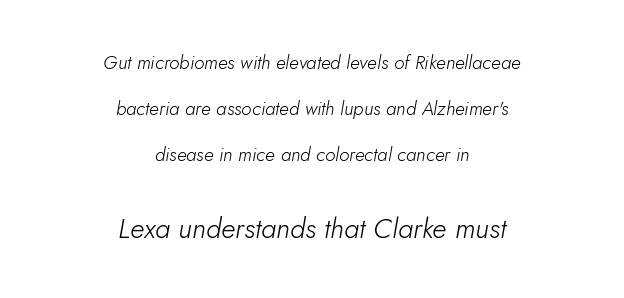
The image shows 28 px light type, italic (leaning right); set centered, loose line spacing (2.42x), normal letter spacing, not underlined; the second (bottom) block is 1.47x larger; low stroke contrast and a small x-height.
